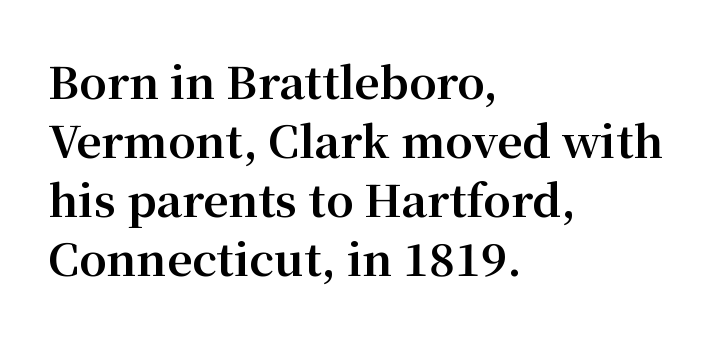
{"serif": "yes", "italic": "no", "bold": "yes", "weight": "bold", "width": "normal", "stroke_contrast": "medium", "x_height": "medium", "monospaced": "no", "underline": "no", "align": "left", "line_spacing": "normal", "line_spacing_ratio": 1.34, "letter_spacing": "normal", "letter_spacing_em": 0.0, "glyph_px": 44}
